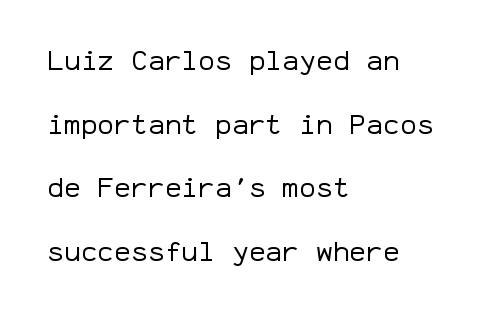
The image shows 28 px regular-weight sans-serif type, upright, monospaced; set left-aligned, loose line spacing (2.27x), normal letter spacing, not underlined; low stroke contrast and a medium x-height.
